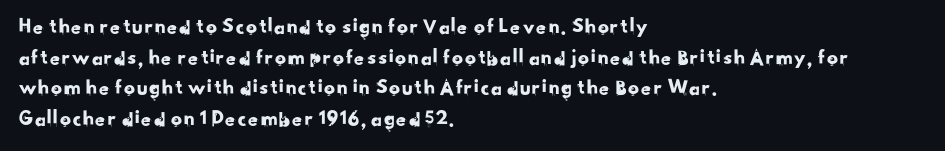
The passage shown is not underscored anywhere. Look at the tracking — it's just the regular setting, nothing added. Compared with typical paragraphs, the rows here are spaced about the same. The text block is weighted toward the left margin, trailing off unevenly rightward.
